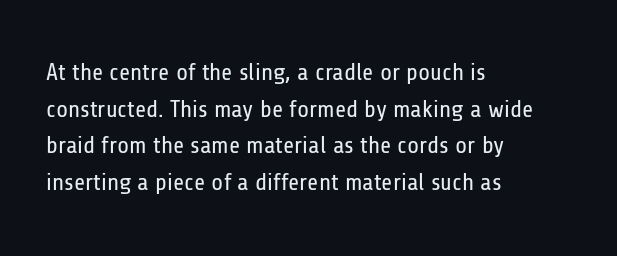
{"italic": "no", "bold": "no", "underline": "no", "align": "left", "line_spacing": "normal", "line_spacing_ratio": 1.53, "letter_spacing": "normal", "letter_spacing_em": 0.0, "glyph_px": 24}
